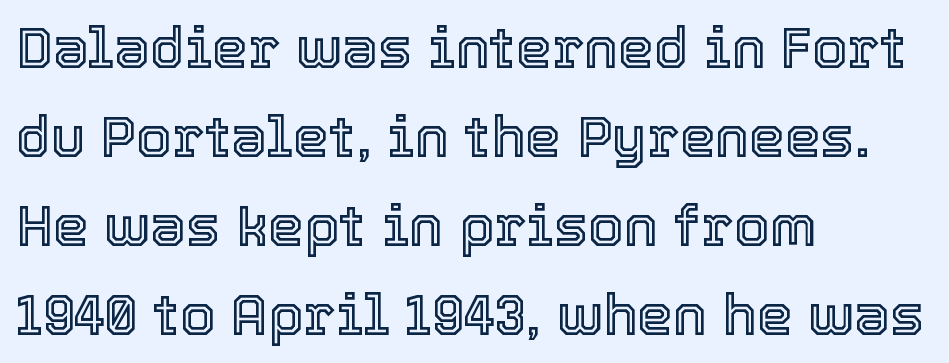
The image shows 57 px text type, upright; set left-aligned, normal line spacing (1.56x), normal letter spacing, not underlined; a medium x-height.
